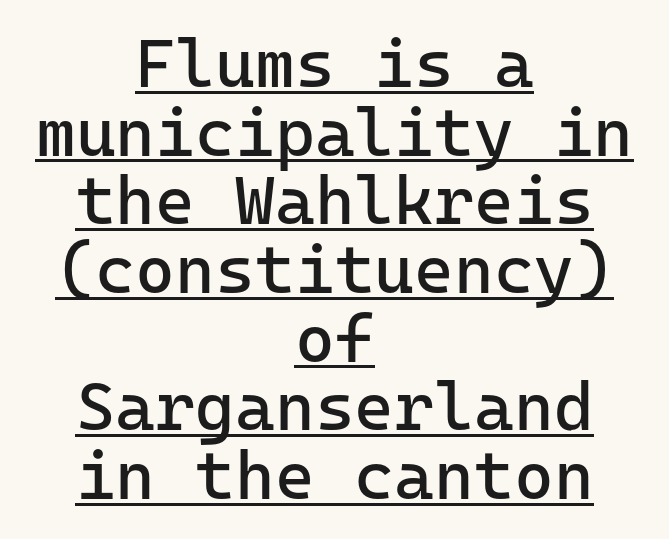
These lines were composed using upright roman letters. The leading is snug, giving the passage a crowded texture. Unbolded letterforms with no extra heft. A rule runs beneath these lines of type.
